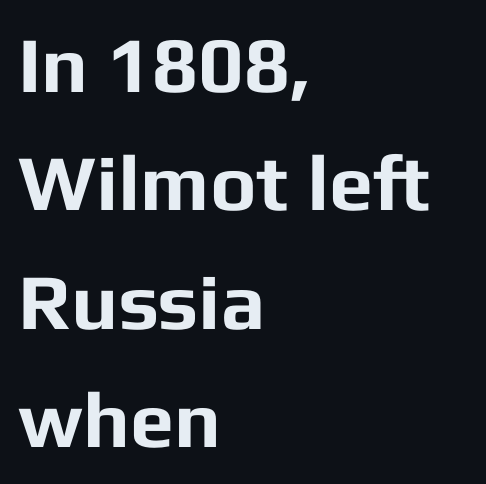
{"serif": "no", "italic": "no", "bold": "yes", "weight": "bold", "width": "normal", "stroke_contrast": "low", "x_height": "medium", "monospaced": "no", "underline": "no", "align": "left", "line_spacing": "normal", "line_spacing_ratio": 1.5, "letter_spacing": "normal", "letter_spacing_em": 0.0, "glyph_px": 79}
